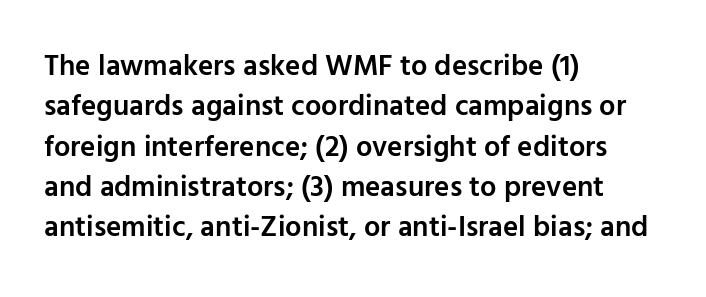
Rendered with straight, roman letterforms. Bare-footed words on every line. How would I describe the line gaps? Plain and ordinary. Here the glyphs are tracked normally, forming tight word shapes. Weight: semibold (demi).
